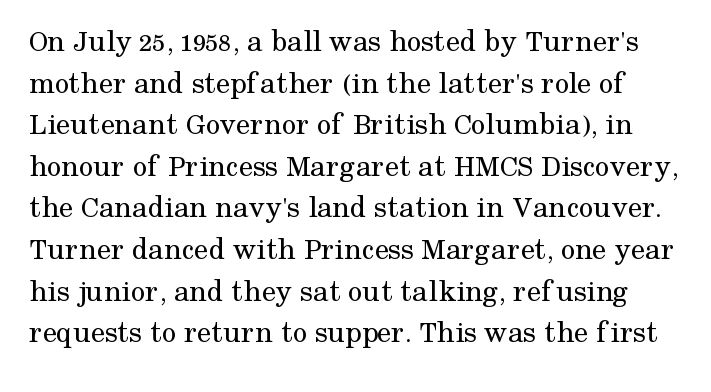
The passage shown has conventional tracking throughout. Type without underlining. Spacing verdict: proportional, widths tailored to each character. Classification — serif.
